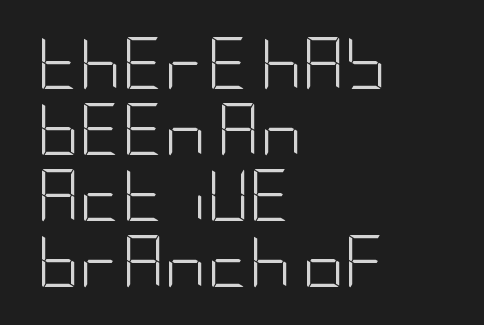
The image shows 52 px light, condensed sans-serif type, upright; set left-aligned, normal line spacing (1.27x), normal letter spacing, not underlined; low stroke contrast and a large x-height.
